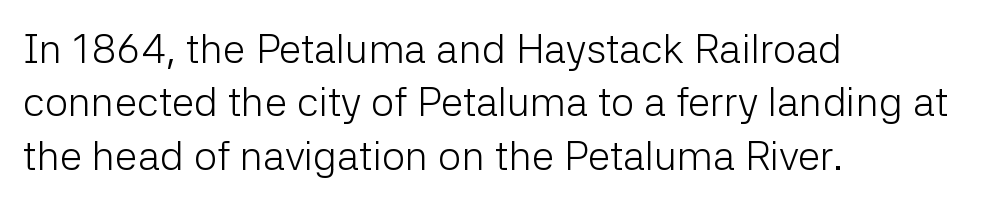
Q: Is the text bold? A: No.
Q: Is the text italic (slanted)? A: No, it is upright.
Q: Is the typeface a serif or a sans-serif typeface? A: Sans-serif.
Q: Is the text underlined? A: No.
Q: How is the paragraph aligned? A: Left-aligned.
Q: Is the spacing between letters normal or unusually wide? A: Normal.
Q: Is the spacing between lines tight, normal or loose? A: Normal.
Q: Width (condensed, normal, or wide)? A: Normal.
Q: Stroke contrast? A: Low.
Q: x-height? A: Medium.
Q: Monospaced? A: No.
